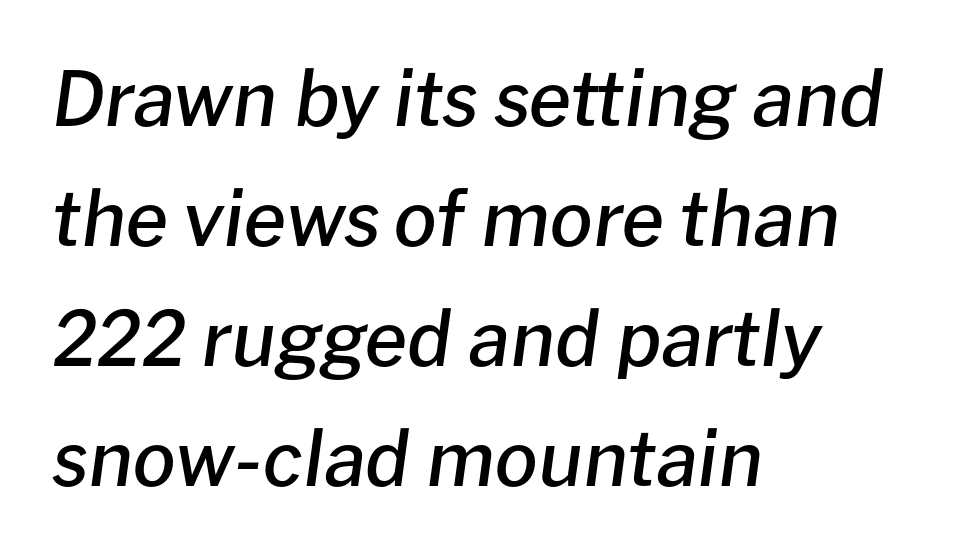
In CSS terms this would be text-align: left. The face used here is a semibold: visibly heavier than regular, lighter than bold. Character widths vary here, with narrow letters taking less room than wide ones. Whoever set this chose a conventional vertical rhythm. Slant detected: the letters are inclined.
